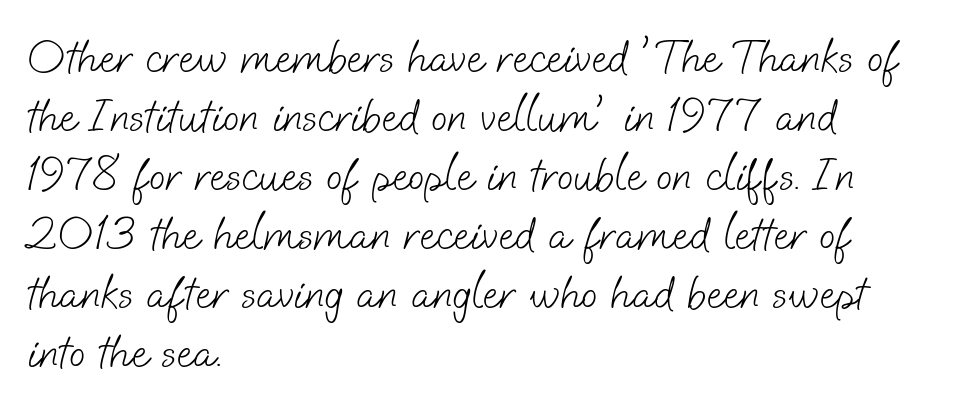
The image shows 48 px light sans-serif type; set left-aligned, line spacing 1.23x, normal letter spacing, not underlined; low stroke contrast and a small x-height.
